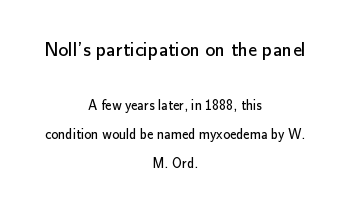
The image shows 20 px text type, upright; set centered, loose line spacing (2.09x), normal letter spacing, not underlined; the first (top) block is 1.43x larger.
